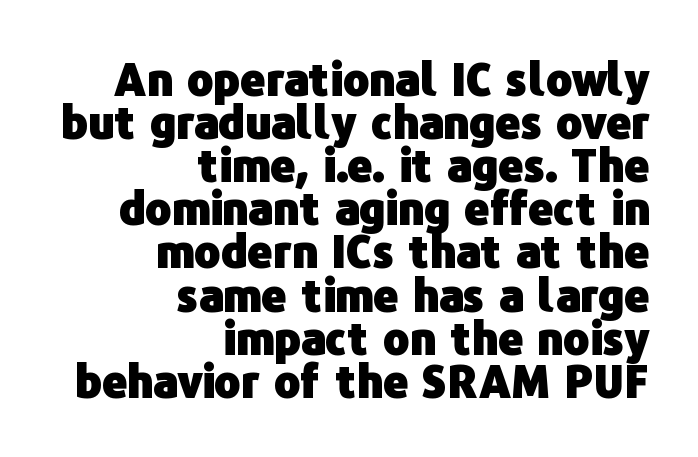
{"serif": "no", "italic": "no", "bold": "yes", "weight": "heavy", "width": "normal", "stroke_contrast": "low", "x_height": "medium", "monospaced": "no", "underline": "no", "align": "right", "line_spacing": "tight", "line_spacing_ratio": 0.98, "letter_spacing": "normal", "letter_spacing_em": 0.0, "glyph_px": 44}
